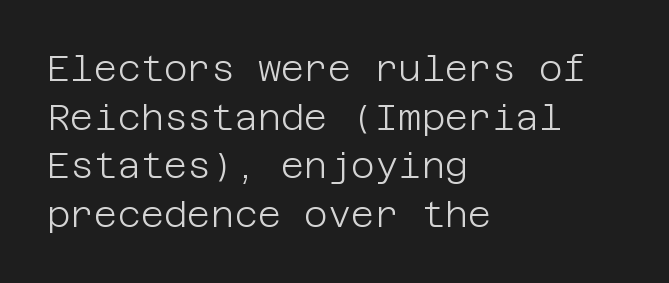
{"serif": "no", "italic": "no", "bold": "no", "weight": "light", "width": "normal", "stroke_contrast": "low", "x_height": "large", "underline": "no", "align": "left", "line_spacing": "normal", "line_spacing_ratio": 1.35, "letter_spacing": "normal", "letter_spacing_em": 0.0, "glyph_px": 36}
